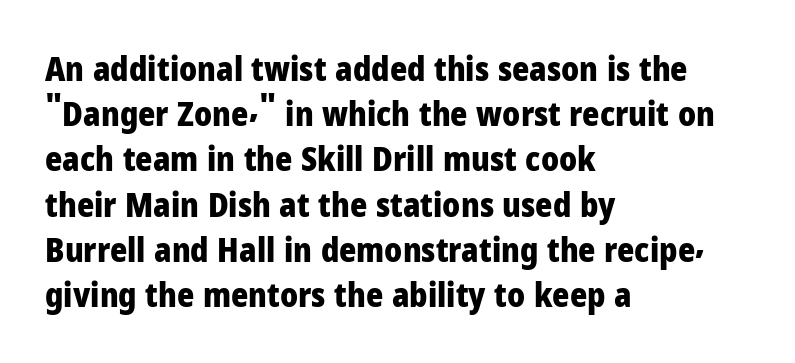
{"serif": "no", "italic": "no", "bold": "yes", "weight": "heavy", "width": "normal", "stroke_contrast": "low", "x_height": "medium", "monospaced": "no", "underline": "no", "align": "left", "line_spacing": "normal", "line_spacing_ratio": 1.37, "letter_spacing": "normal", "letter_spacing_em": 0.0, "glyph_px": 33}
